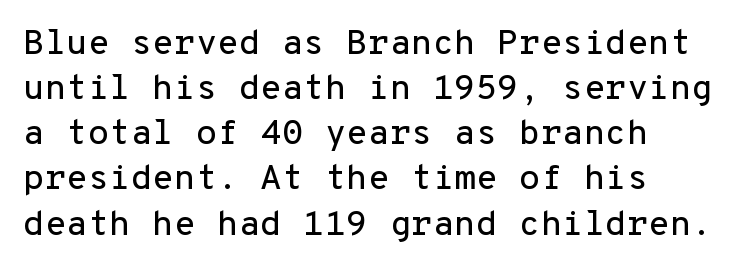
Q: Is the text italic (slanted)? A: No, it is upright.
Q: Is the typeface a serif or a sans-serif typeface? A: Sans-serif.
Q: Is the text underlined? A: No.
Q: How is the paragraph aligned? A: Left-aligned.
Q: Is the spacing between letters normal or unusually wide? A: Normal.
Q: Is the spacing between lines tight, normal or loose? A: Normal.
Q: Width (condensed, normal, or wide)? A: Normal.
Q: Stroke contrast? A: Low.
Q: x-height? A: Medium.
Q: Monospaced? A: Yes.
